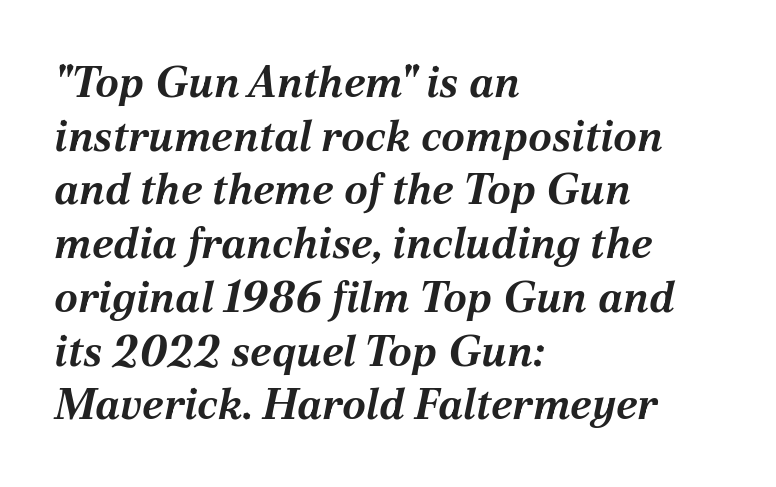
Q: Is the text bold? A: Yes.
Q: Is the text italic (slanted)? A: Yes, it leans right by about 12 degrees.
Q: Is the text underlined? A: No.
Q: How is the paragraph aligned? A: Left-aligned.
Q: Is the spacing between letters normal or unusually wide? A: Normal.
Q: Is the spacing between lines tight, normal or loose? A: Normal.
Q: Width (condensed, normal, or wide)? A: Normal.
Q: Stroke contrast? A: Medium.
Q: x-height? A: Medium.
Q: Monospaced? A: No.
